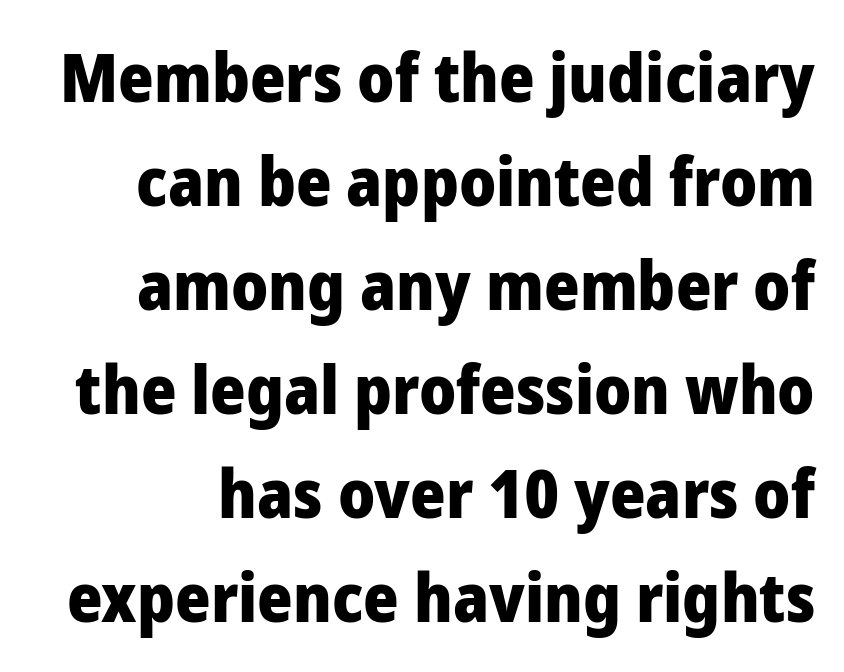
The image shows 68 px heavy sans-serif type, upright; set normal line spacing (1.53x), normal letter spacing, not underlined; low stroke contrast and a medium x-height.
